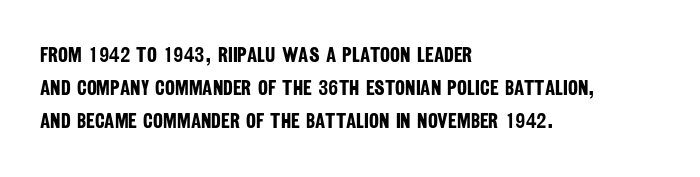
Heavy-handed strokes throughout: this text is bold. Decoration check: the copy has no underline. Leftover space on each line is placed entirely after the last word. What's the leading like? Ordinary, nothing unusual. Each word holds together tightly as a unit, with standard inter-letter gaps.
